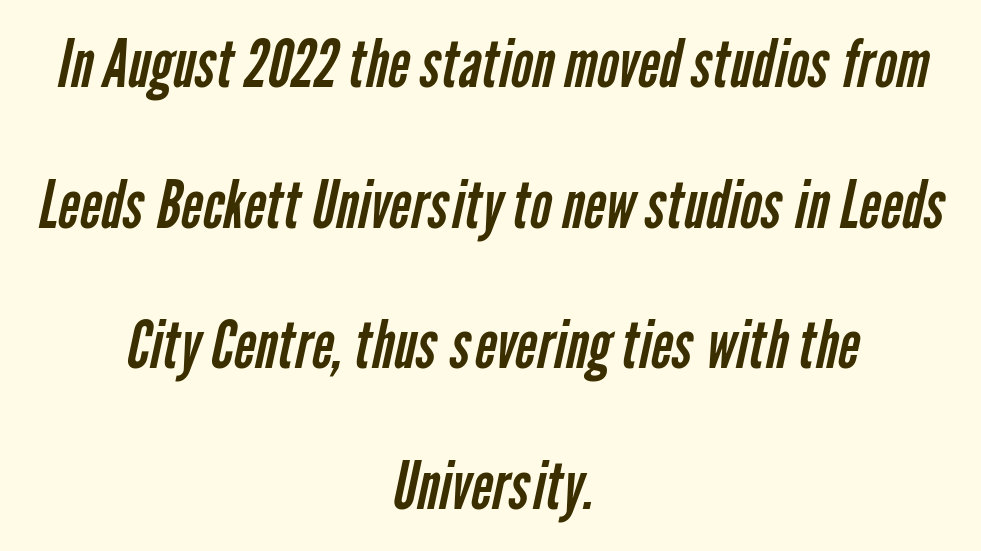
The image shows 66 px regular-weight, condensed sans-serif type; set centered, loose line spacing (2.13x), normal letter spacing, not underlined; low stroke contrast and a medium x-height.
